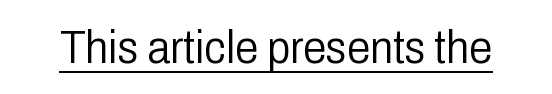
{"serif": "no", "italic": "no", "bold": "no", "weight": "light", "width": "condensed", "stroke_contrast": "low", "x_height": "medium", "monospaced": "no", "underline": "yes", "letter_spacing": "normal", "letter_spacing_em": 0.0, "glyph_px": 47}
